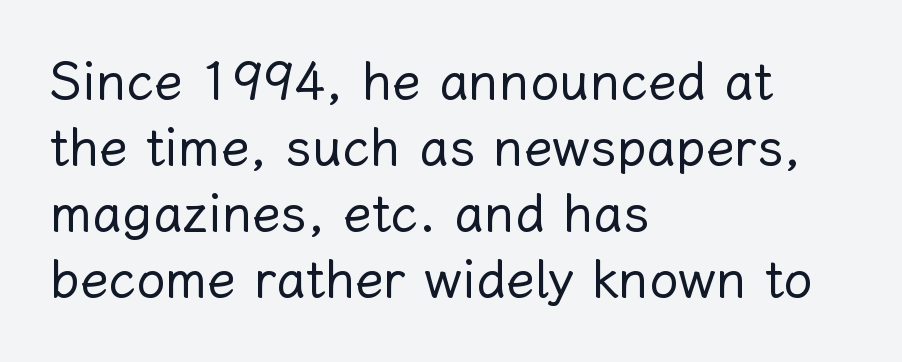
Nobody touched the tracking dial on this one. The typesetter chose a ragged-right arrangement here. Quick note: interline space is typical. Any mark beneath the type? The region is blank. The axis of the letterforms is exactly vertical. Proportional: the letters do not fall into vertical columns.
